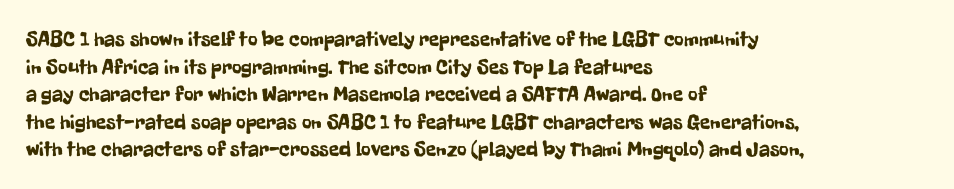
{"italic": "no", "underline": "no", "align": "left", "line_spacing": "normal", "line_spacing_ratio": 1.31, "letter_spacing": "normal", "letter_spacing_em": 0.0, "glyph_px": 21}
